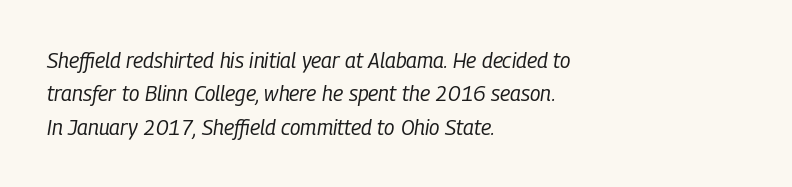
Q: Is the text bold? A: No.
Q: Is the text italic (slanted)? A: Yes, it leans right by about 9 degrees.
Q: Is the text underlined? A: No.
Q: How is the paragraph aligned? A: Left-aligned.
Q: Is the spacing between letters normal or unusually wide? A: Normal.
Q: Is the spacing between lines tight, normal or loose? A: Normal.
